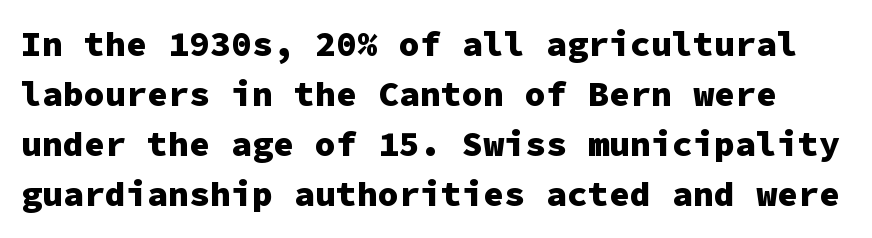
The image shows 35 px heavy sans-serif type, upright, monospaced; set normal line spacing (1.43x), normal letter spacing, not underlined; low stroke contrast and a medium x-height.
